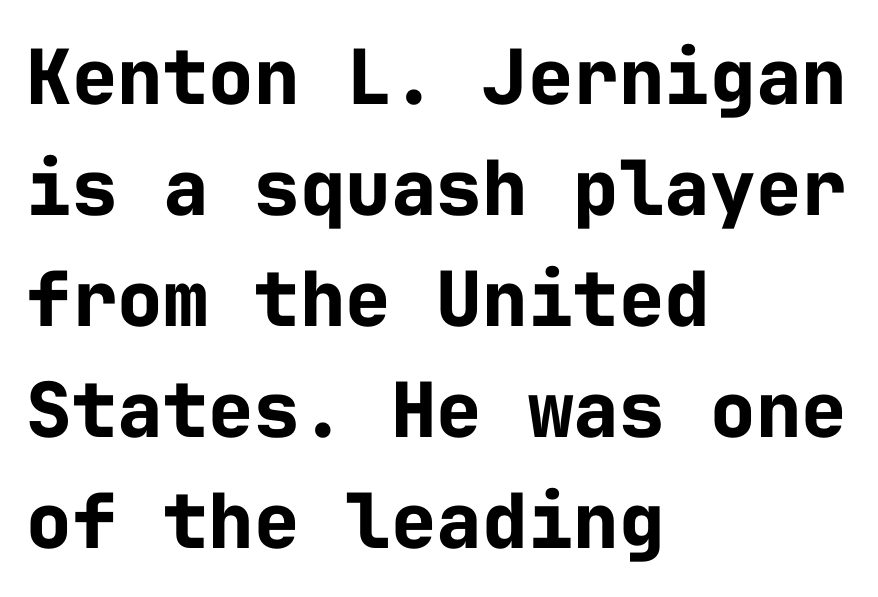
The image shows 76 px bold sans-serif type, upright, monospaced; set left-aligned, normal line spacing (1.46x), normal letter spacing, not underlined; low stroke contrast and a medium x-height.
